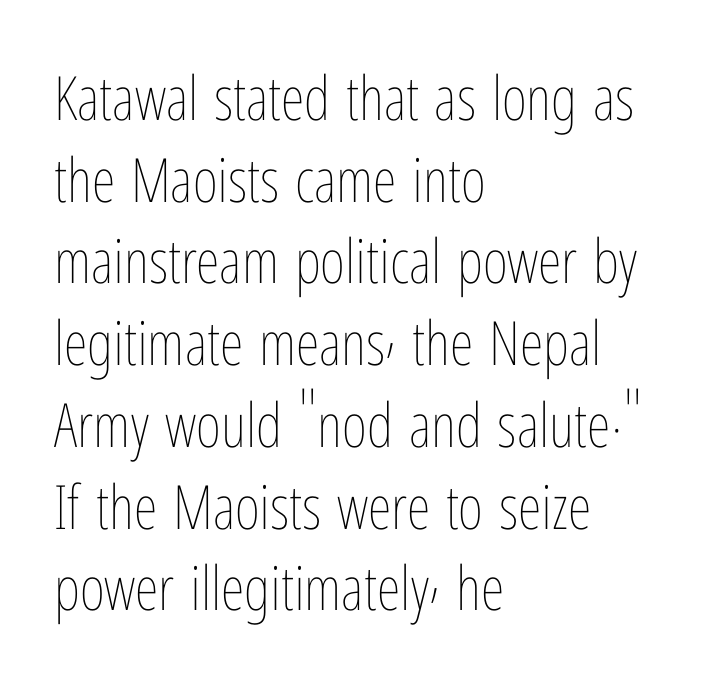
Q: Is the text bold? A: No.
Q: Is the text italic (slanted)? A: No, it is upright.
Q: Is the text underlined? A: No.
Q: How is the paragraph aligned? A: Left-aligned.
Q: Is the spacing between letters normal or unusually wide? A: Normal.
Q: Is the spacing between lines tight, normal or loose? A: Normal.
Q: Width (condensed, normal, or wide)? A: Condensed.
Q: Stroke contrast? A: Low.
Q: x-height? A: Medium.
Q: Monospaced? A: No.
